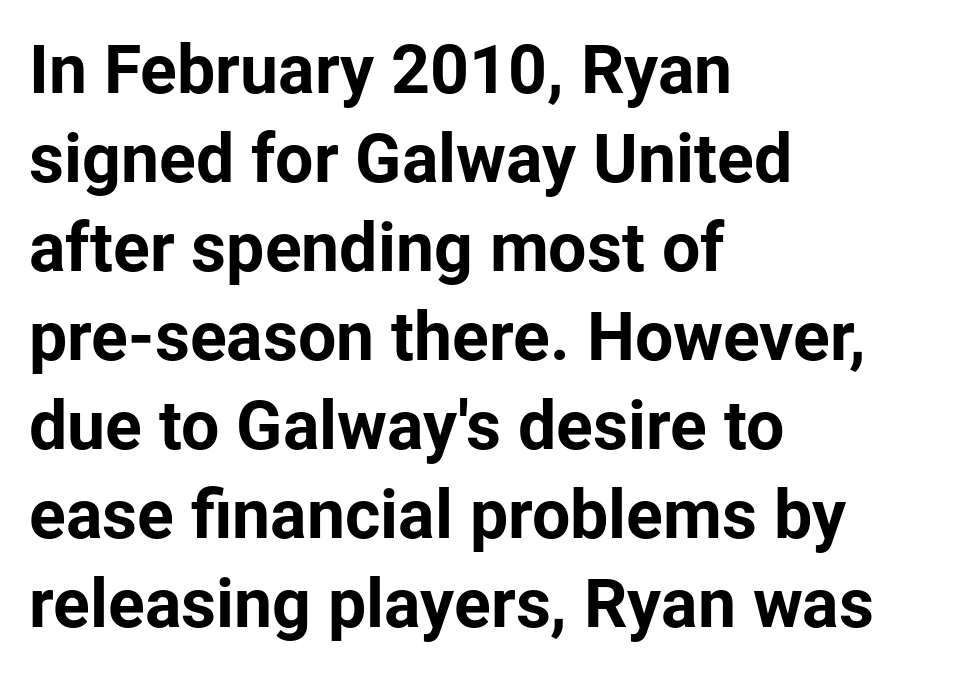
The image shows 68 px bold sans-serif type, upright; set left-aligned, normal line spacing (1.31x), normal letter spacing, not underlined; low stroke contrast and a medium x-height.
